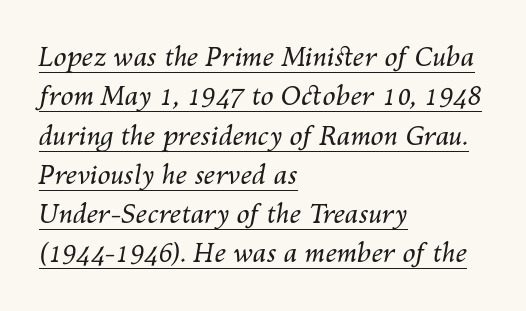
Q: Is the text bold? A: No.
Q: Is the text italic (slanted)? A: Yes, it leans right by about 10 degrees.
Q: Is the text underlined? A: Yes.
Q: How is the paragraph aligned? A: Left-aligned.
Q: Is the spacing between letters normal or unusually wide? A: Normal.
Q: Is the spacing between lines tight, normal or loose? A: Normal.
